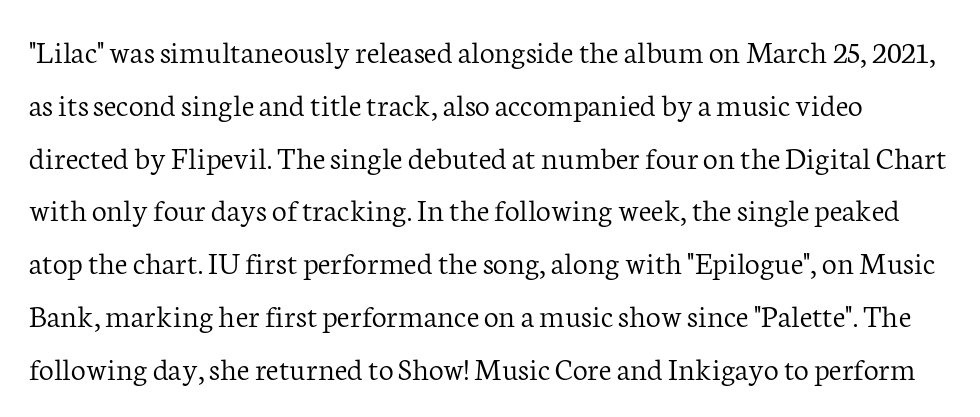
Q: Is the text bold? A: No.
Q: Is the text italic (slanted)? A: No, it is upright.
Q: Is the typeface a serif or a sans-serif typeface? A: Serif.
Q: Is the text underlined? A: No.
Q: Is the spacing between letters normal or unusually wide? A: Normal.
Q: Is the spacing between lines tight, normal or loose? A: Normal.
Q: Width (condensed, normal, or wide)? A: Normal.
Q: Stroke contrast? A: Low.
Q: x-height? A: Medium.
Q: Monospaced? A: No.
